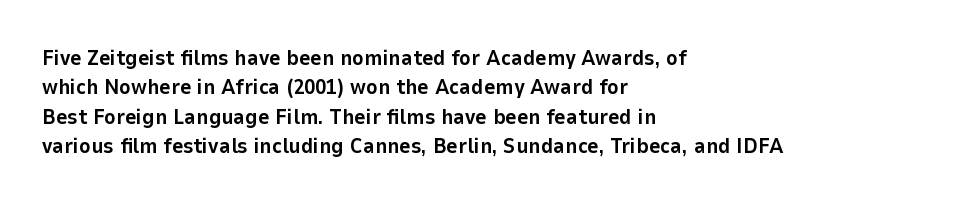
{"italic": "no", "bold": "yes", "underline": "no", "align": "left", "line_spacing": "normal", "line_spacing_ratio": 1.34, "letter_spacing": "normal", "letter_spacing_em": 0.0, "glyph_px": 22}
